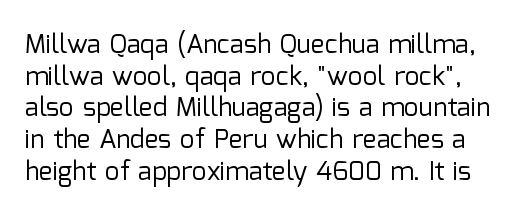
The image shows 26 px text type, upright; set line spacing 1.22x, normal letter spacing, not underlined.
